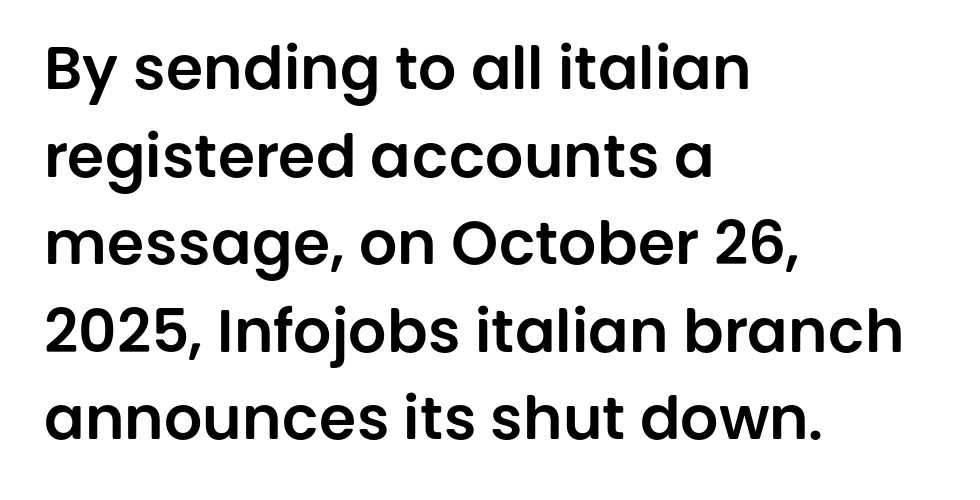
This sample has the flowing, uneven cadence of proportional lettering. Font category for this specimen: sans-serif. Observe the ordinary spacing: letters are neighbours, not strangers. Quick note: interline space is typical.
